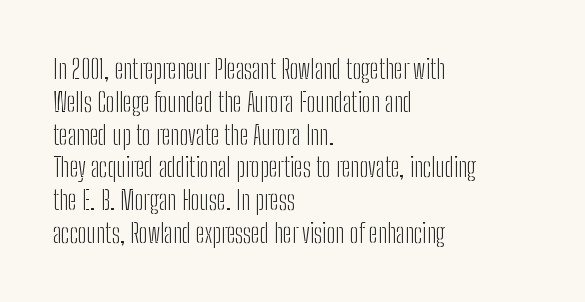
The image shows 26 px text type, upright; set left-aligned, normal line spacing (1.26x), normal letter spacing, not underlined.
